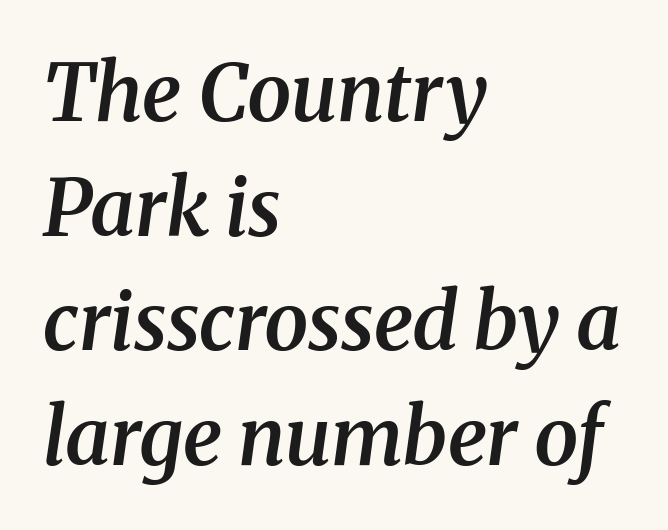
{"serif": "yes", "italic": "yes", "lean": "right", "slant_degrees": 8, "bold": "semi", "weight": "semibold", "width": "normal", "stroke_contrast": "medium", "x_height": "medium", "monospaced": "no", "underline": "no", "align": "left", "line_spacing": "normal", "line_spacing_ratio": 1.45, "letter_spacing": "normal", "letter_spacing_em": 0.0, "glyph_px": 79}
